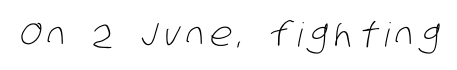
Q: Is the text bold? A: No.
Q: Is the typeface a serif or a sans-serif typeface? A: Sans-serif.
Q: Is the text underlined? A: No.
Q: Width (condensed, normal, or wide)? A: Condensed.
Q: Stroke contrast? A: Low.
Q: x-height? A: Large.
Q: Monospaced? A: No.
